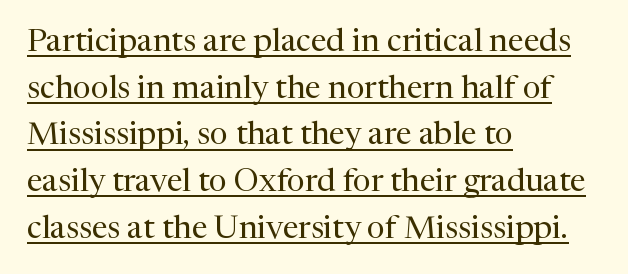
The image shows 32 px regular-weight serif type, upright; set left-aligned, normal line spacing (1.46x), normal letter spacing, underlined; medium stroke contrast and a medium x-height.
